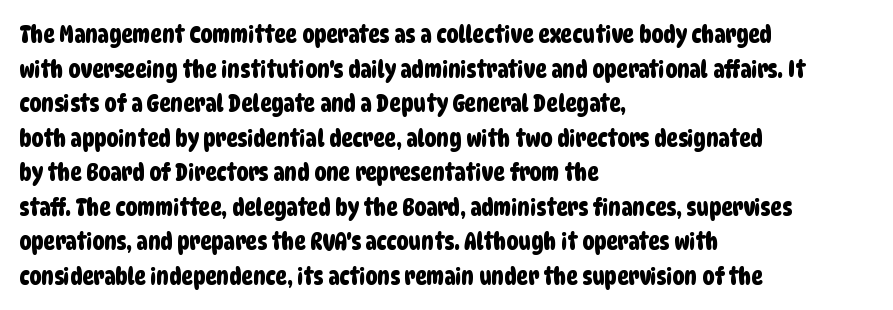
{"underline": "no", "align": "left", "line_spacing": "normal", "line_spacing_ratio": 1.44, "letter_spacing": "normal", "letter_spacing_em": 0.0, "glyph_px": 24}
